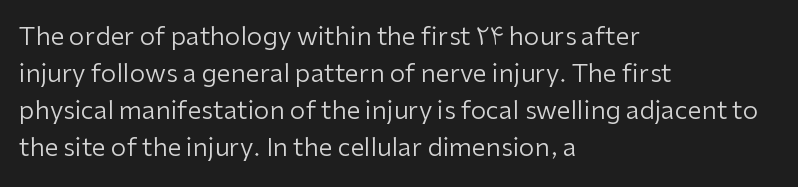
Q: Is the text bold? A: No.
Q: Is the text italic (slanted)? A: No, it is upright.
Q: Is the text underlined? A: No.
Q: How is the paragraph aligned? A: Left-aligned.
Q: Is the spacing between letters normal or unusually wide? A: Normal.
Q: Is the spacing between lines tight, normal or loose? A: Normal.
